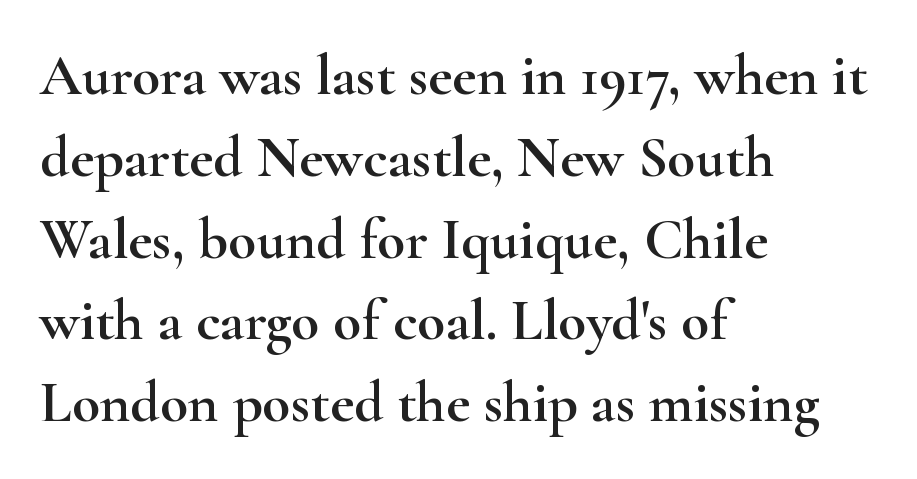
Italic? Not at all — the glyphs are vertical. Anything drawn beneath the words? Only blank space. Notice how descenders clear the ascenders below comfortably — that's standard leading. A typesetter would call this zero additional tracking.
